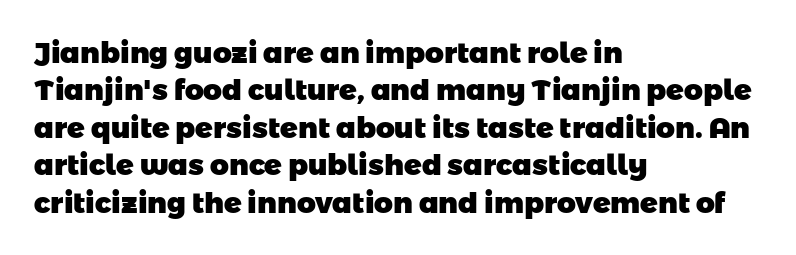
Rows of type keep a routine distance in the vertical direction. Notice how thick the strokes are: this is what a full bold looks like. Serifs: no, the terminals of the letterforms are clean. Descenders are the only things crossing below the line. Tracking value appears to be zero — textbook default spacing. Varying glyph widths throughout — classic text-font behaviour.
